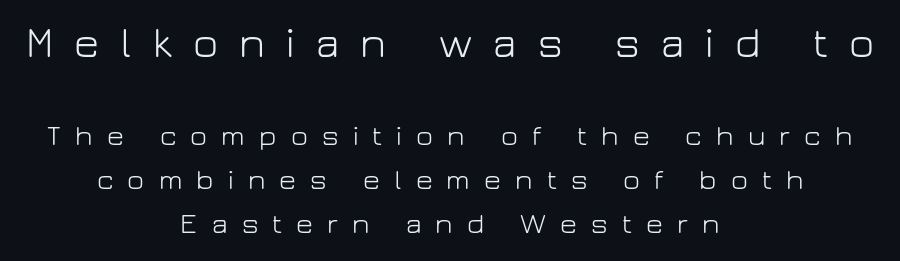
These lines are rendered in a variable-pitch font. A typesetter would call this heavily tracked-out type. If you folded the block vertically in half, each line would mirror itself in length. The more generous point size was reserved for the upper chunk. Evenly set lines give the paragraph a standard silhouette. Upright lettering throughout.
